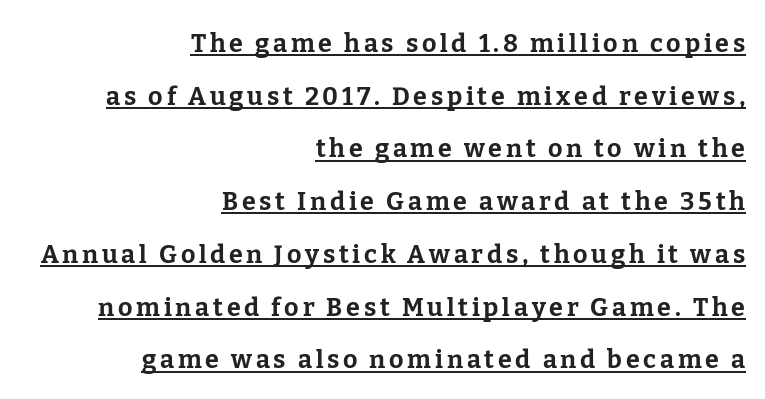
Q: Is the text bold? A: Yes.
Q: Is the text italic (slanted)? A: No, it is upright.
Q: Is the text underlined? A: Yes.
Q: How is the paragraph aligned? A: Right-aligned.
Q: Is the spacing between lines tight, normal or loose? A: Loose.
